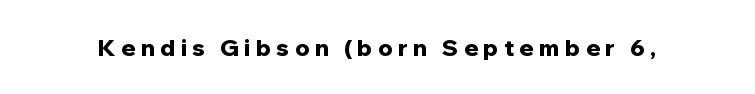
Q: Is the text bold? A: Yes.
Q: Is the text italic (slanted)? A: No, it is upright.
Q: Is the text underlined? A: No.
Q: Is the spacing between letters normal or unusually wide? A: Unusually wide.
